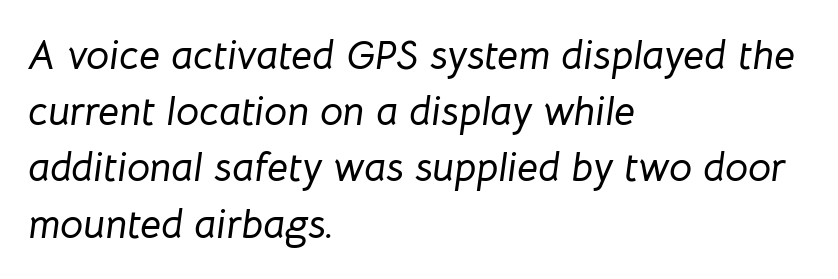
{"italic": "yes", "lean": "right", "slant_degrees": 8, "width": "normal", "stroke_contrast": "low", "x_height": "medium", "monospaced": "no", "underline": "no", "align": "left", "line_spacing": "normal", "line_spacing_ratio": 1.37, "letter_spacing": "normal", "letter_spacing_em": 0.0, "glyph_px": 41}
